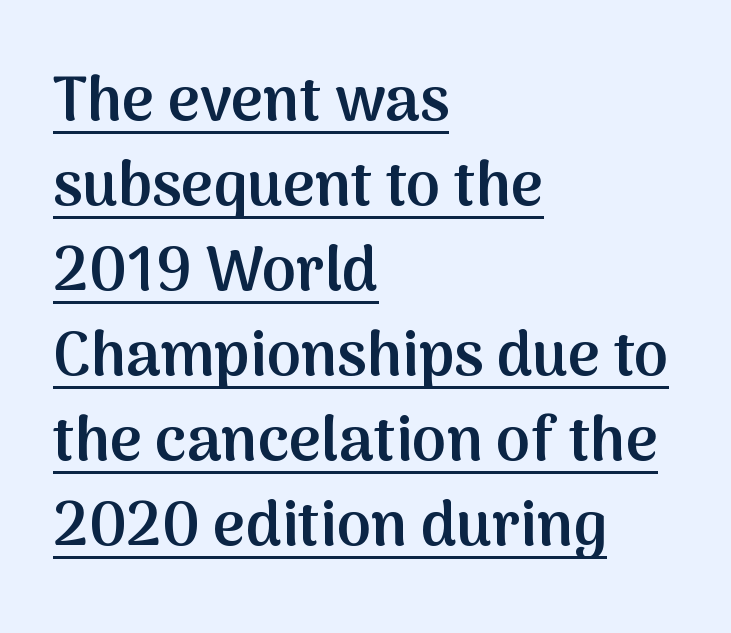
The image shows 62 px semibold sans-serif type, upright; set left-aligned, normal line spacing (1.37x), normal letter spacing, underlined; medium stroke contrast and a medium x-height.
